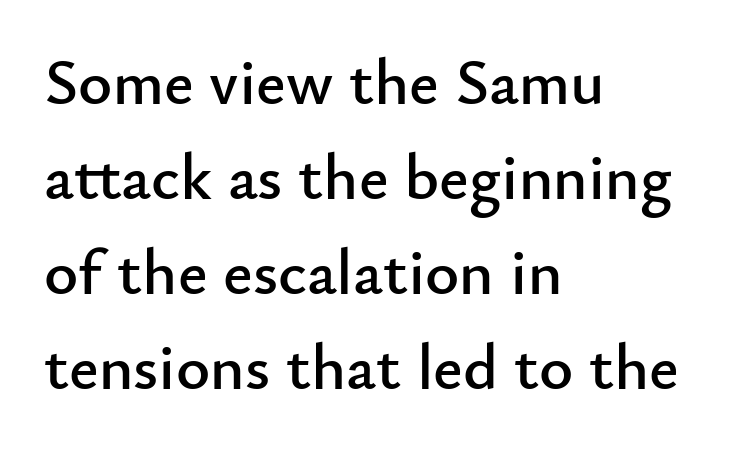
The image shows 65 px sans-serif type, upright; set left-aligned, normal line spacing (1.46x), normal letter spacing, not underlined; low stroke contrast and a small x-height.
